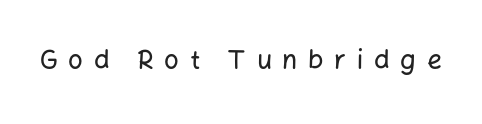
{"italic": "no", "underline": "no", "letter_spacing": "wide", "letter_spacing_em": 0.41, "glyph_px": 26}
